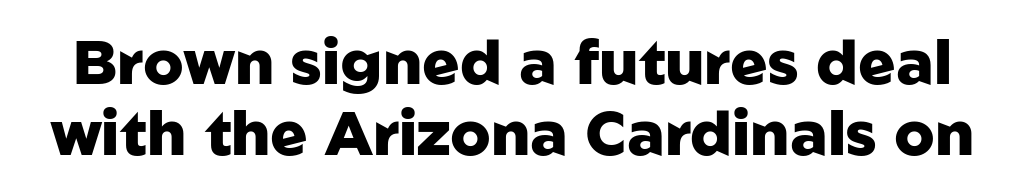
Does the weight exceed regular? Yes, all the way to bold. The lettering stays uniformly vertical, giving the passage a roman look. Glance below the letters and you will spot only blank space. Tracking here is standard; glyphs follow each other at the usual distance. Each letter keeps its own natural width here, so spacing adapts to shape. Compared with typical paragraphs, the rows here are closer together.
